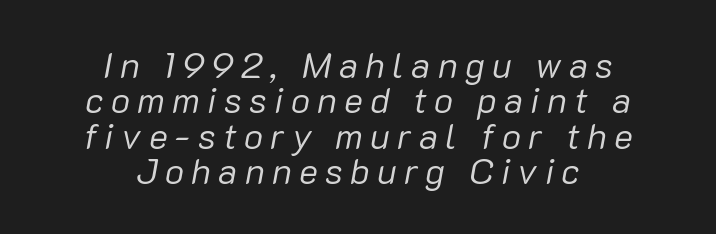
Horizontally, the lines are justified to the midpoint only. Nothing heavy about these letters — not bold at all. Each new line begins almost immediately beneath the previous one. The line texture is sparse and dotted thanks to wide tracking. The face used here is proportionally spaced, like ordinary book or web type.
